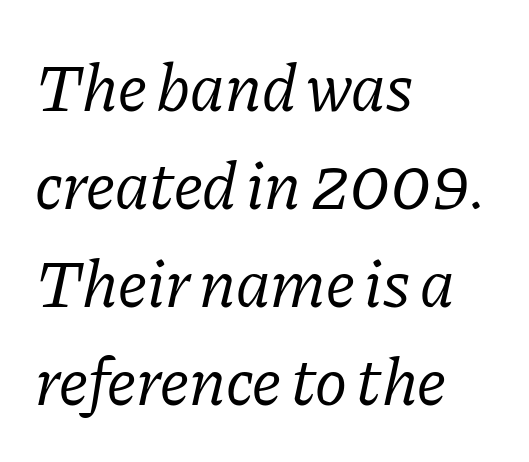
{"serif": "yes", "italic": "yes", "lean": "right", "slant_degrees": 11, "bold": "no", "weight": "regular", "width": "normal", "stroke_contrast": "low", "x_height": "medium", "monospaced": "no", "underline": "no", "align": "left", "line_spacing": "normal", "line_spacing_ratio": 1.44, "letter_spacing": "normal", "letter_spacing_em": 0.0, "glyph_px": 68}
